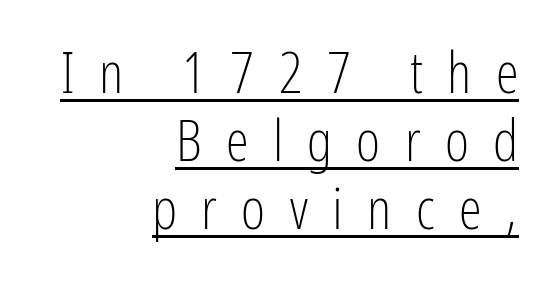
Q: Is the text bold? A: No.
Q: Is the text italic (slanted)? A: No, it is upright.
Q: Is the typeface a serif or a sans-serif typeface? A: Sans-serif.
Q: Is the text underlined? A: Yes.
Q: How is the paragraph aligned? A: Right-aligned.
Q: Is the spacing between letters normal or unusually wide? A: Unusually wide.
Q: Width (condensed, normal, or wide)? A: Condensed.
Q: Stroke contrast? A: Low.
Q: x-height? A: Medium.
Q: Monospaced? A: No.
